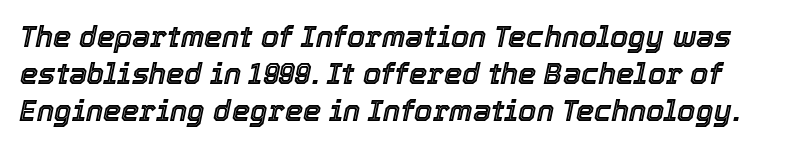
The letters are slanted; this is an italic face. Compared with typical body copy, the letter spacing here is the same. Letters rest on an invisible, unmarked baseline. Interline gaps are of average width in this sample. Varying glyph widths throughout — classic text-font behaviour.
